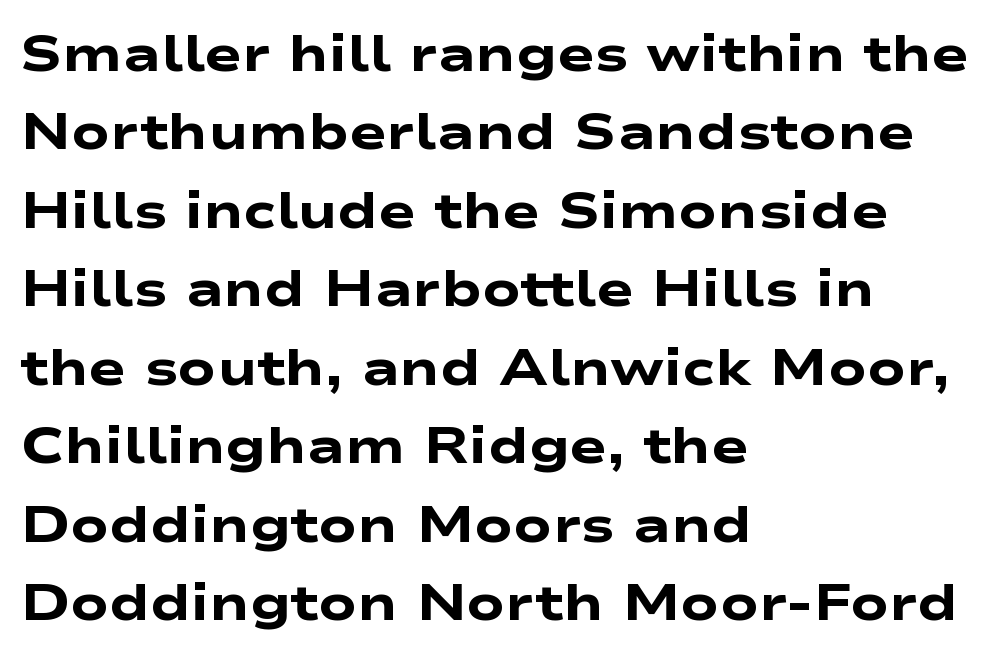
The setting favours the left margin, as ordinary paragraphs usually do. There is no visible air inserted between adjacent glyphs. Font category for this specimen: sans-serif. Do the characters align in a grid? No, the font is proportional. In terms of leading, this rendering sits right in the middle. Summary of weight: heavy, a full bold.
